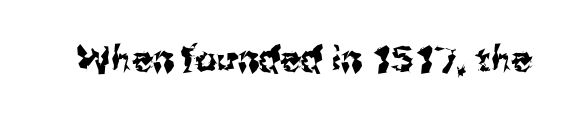
Q: Is the text italic (slanted)? A: No, it is upright.
Q: Is the typeface a serif or a sans-serif typeface? A: Sans-serif.
Q: Is the text underlined? A: No.
Q: Is the spacing between letters normal or unusually wide? A: Normal.
Q: Width (condensed, normal, or wide)? A: Normal.
Q: Stroke contrast? A: Medium.
Q: x-height? A: Medium.
Q: Monospaced? A: No.
